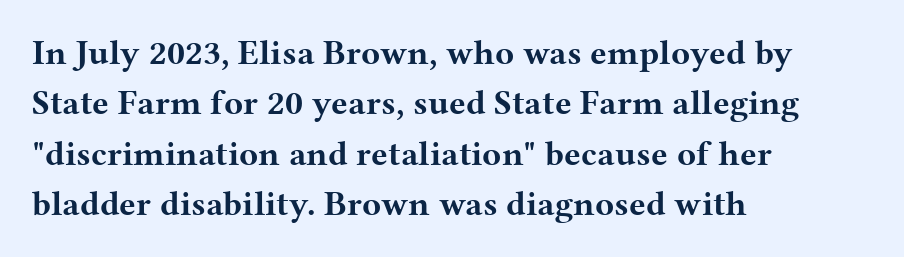
Type without underlining. The leading is moderate, giving the passage an even texture. Does the copy run flush right? No — it runs flush left. Varying glyph widths throughout — classic text-font behaviour. Nope, not italic — everything's standing straight. What kind of face is this? One with serifs.
